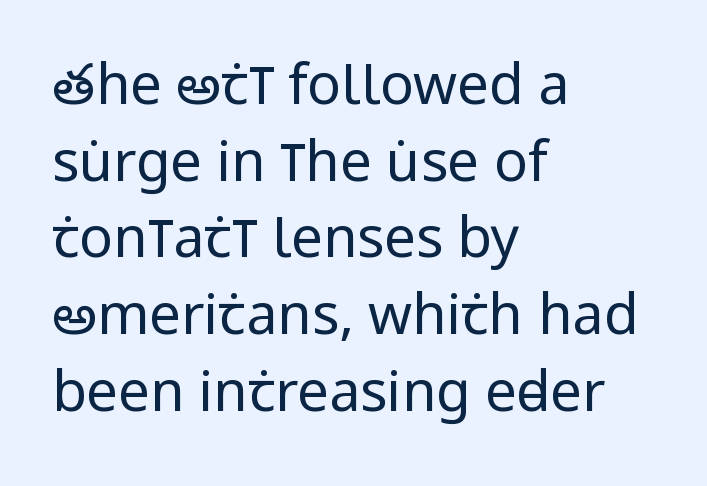
The image shows 56 px regular-weight, condensed sans-serif type, upright; set left-aligned, normal line spacing (1.37x), normal letter spacing, not underlined; low stroke contrast and a large x-height.
